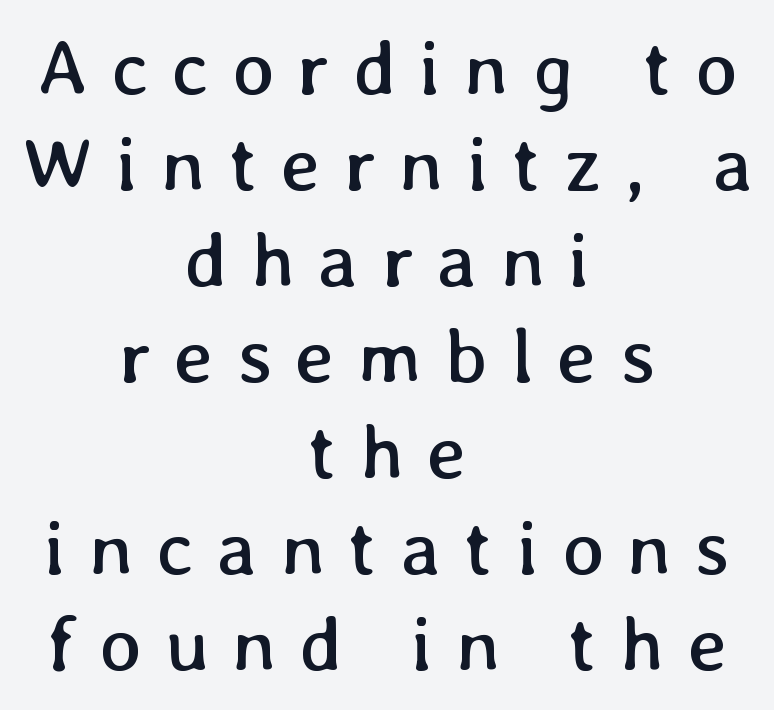
Q: Is the text bold? A: No.
Q: Is the text italic (slanted)? A: No, it is upright.
Q: Is the text underlined? A: No.
Q: How is the paragraph aligned? A: Centered.
Q: Is the spacing between letters normal or unusually wide? A: Unusually wide.
Q: Width (condensed, normal, or wide)? A: Normal.
Q: Stroke contrast? A: Low.
Q: x-height? A: Medium.
Q: Monospaced? A: No.
